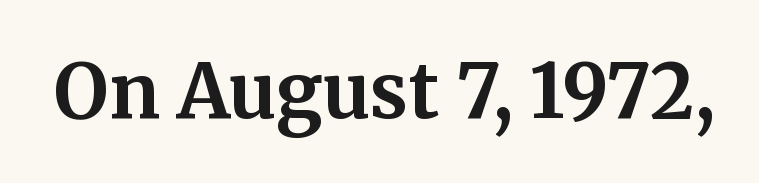
The image shows 75 px bold serif type, upright; set normal letter spacing, not underlined; medium stroke contrast and a medium x-height.
